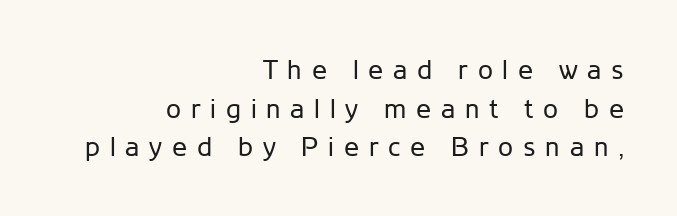
{"italic": "no", "bold": "no", "underline": "no", "align": "right", "line_spacing": "normal", "line_spacing_ratio": 1.43, "letter_spacing": "wide", "letter_spacing_em": 0.36, "glyph_px": 27}
